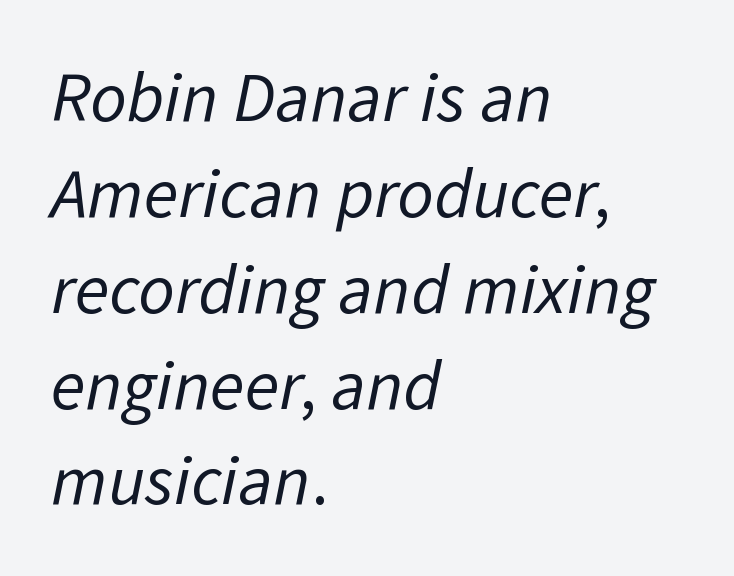
Each row of text sits above clean, open space. Successive baselines arrive at the customary interval. The compositor pushed each line to the left boundary. Is this a heavy cut? Hardly; it is regular or lighter. Note the varied advance widths — an 'i' is clearly narrower than an 'm'. Look at the bottom of the vertical strokes: they stop flat, with no serifs.
